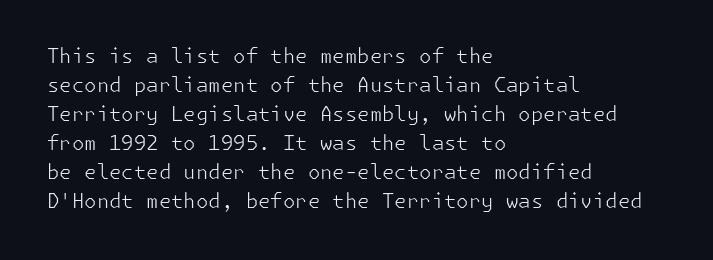
Beneath every word, the page is bare. Stems here are at most as thick as an everyday book face. When letters stand straight like this, we call the style roman or upright. This rendering leaves character spacing at its baseline value. The rendering uses a moderate line-height, typical for paragraphs.
